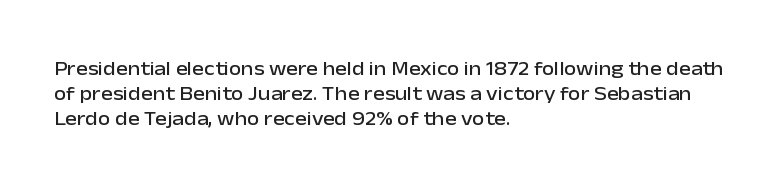
{"italic": "no", "underline": "no", "align": "left", "line_spacing": "normal", "line_spacing_ratio": 1.26, "letter_spacing": "normal", "letter_spacing_em": 0.0, "glyph_px": 20}
